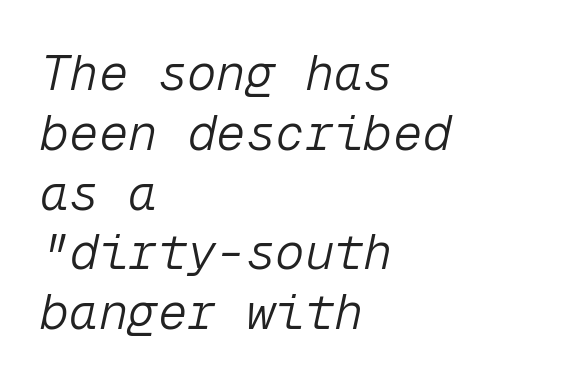
The image shows 49 px light type, italic (leaning right), monospaced; set left-aligned, line spacing 1.22x, normal letter spacing, not underlined; low stroke contrast and a medium x-height.
